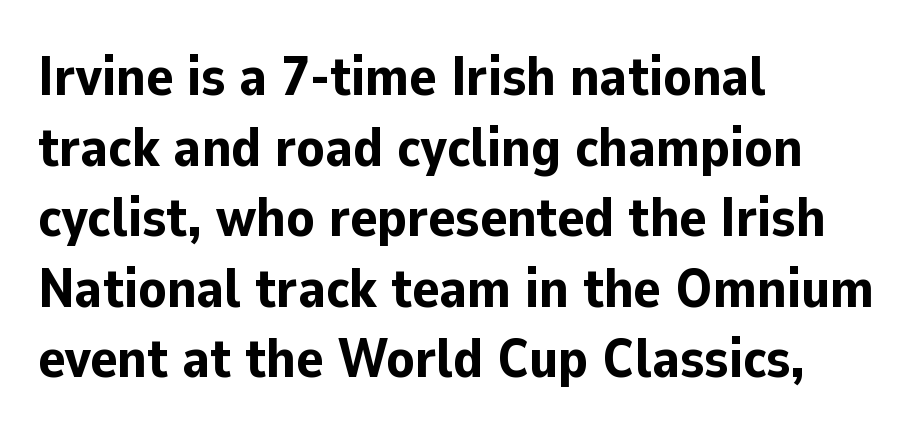
How would I describe the line gaps? Plain and ordinary. Letters rest on an invisible, unmarked baseline. Spacing between characters is what you'd get straight out of the box. Layout note: lines flush left. What kind of face is this? One without serifs — a sans.
